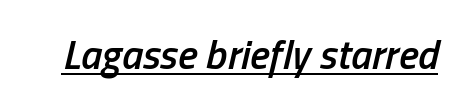
Q: Is the text bold? A: Semi-bold.
Q: Is the text italic (slanted)? A: Yes, it leans right by about 13 degrees.
Q: Is the text underlined? A: Yes.
Q: Is the spacing between letters normal or unusually wide? A: Normal.
Q: Width (condensed, normal, or wide)? A: Condensed.
Q: Stroke contrast? A: Low.
Q: x-height? A: Medium.
Q: Monospaced? A: No.
